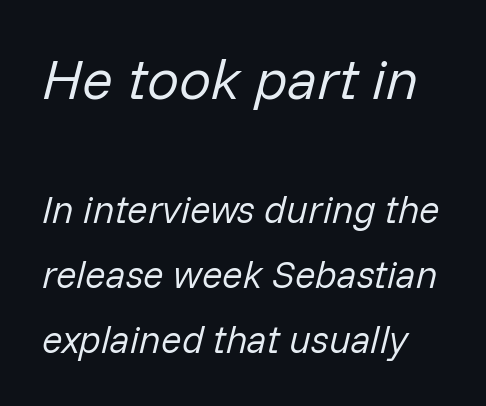
{"italic": "yes", "lean": "right", "slant_degrees": 14, "bold": "no", "weight": "regular", "width": "normal", "stroke_contrast": "low", "x_height": "medium", "monospaced": "no", "underline": "no", "line_spacing_ratio": 1.71, "letter_spacing": "normal", "letter_spacing_em": 0.0, "larger_block": "first", "size_ratio": 1.5, "glyph_px": 57}
